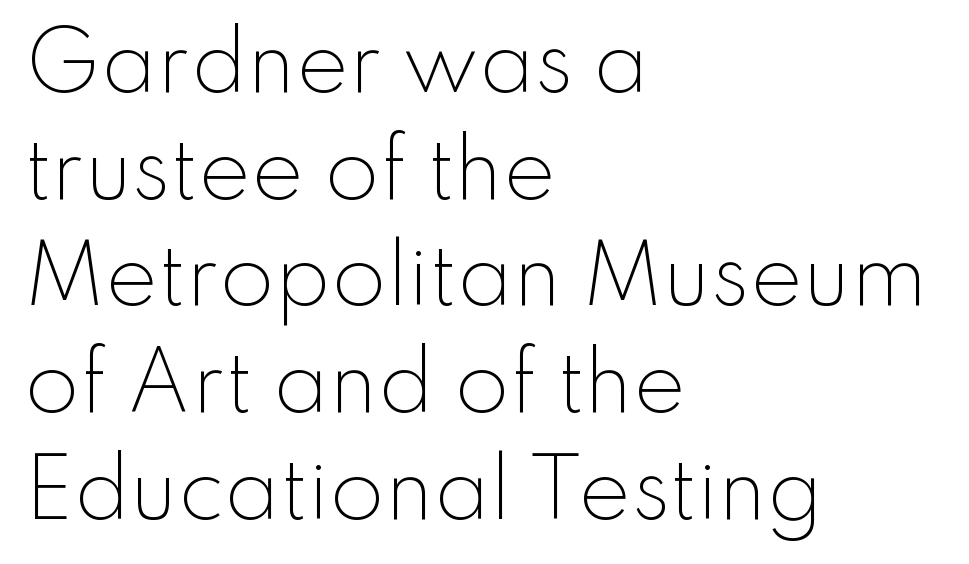
{"serif": "no", "italic": "no", "bold": "no", "weight": "light", "width": "normal", "stroke_contrast": "low", "x_height": "small", "monospaced": "no", "underline": "no", "align": "left", "line_spacing": "normal", "line_spacing_ratio": 1.35, "letter_spacing": "normal", "letter_spacing_em": 0.0, "glyph_px": 79}
